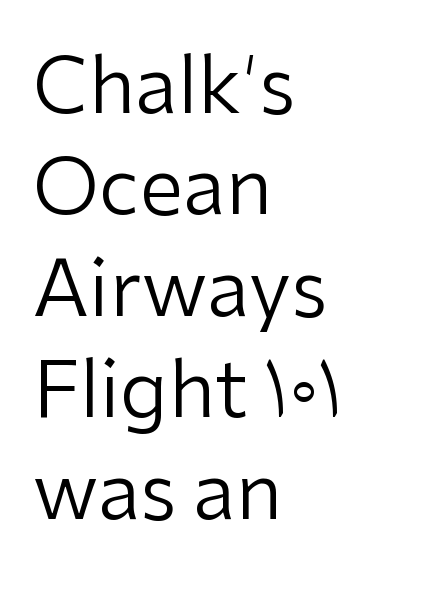
The image shows 78 px regular-weight sans-serif type, upright; set left-aligned, normal line spacing (1.3x), normal letter spacing, not underlined; low stroke contrast and a medium x-height.
